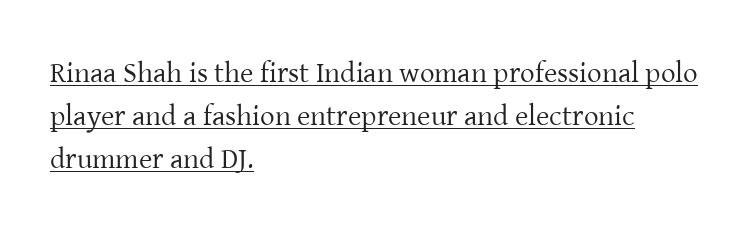
Q: Is the text bold? A: No.
Q: Is the text italic (slanted)? A: No, it is upright.
Q: Is the typeface a serif or a sans-serif typeface? A: Serif.
Q: Is the text underlined? A: Yes.
Q: How is the paragraph aligned? A: Left-aligned.
Q: Is the spacing between letters normal or unusually wide? A: Normal.
Q: Is the spacing between lines tight, normal or loose? A: Normal.
Q: Width (condensed, normal, or wide)? A: Normal.
Q: Stroke contrast? A: Low.
Q: x-height? A: Medium.
Q: Monospaced? A: No.
